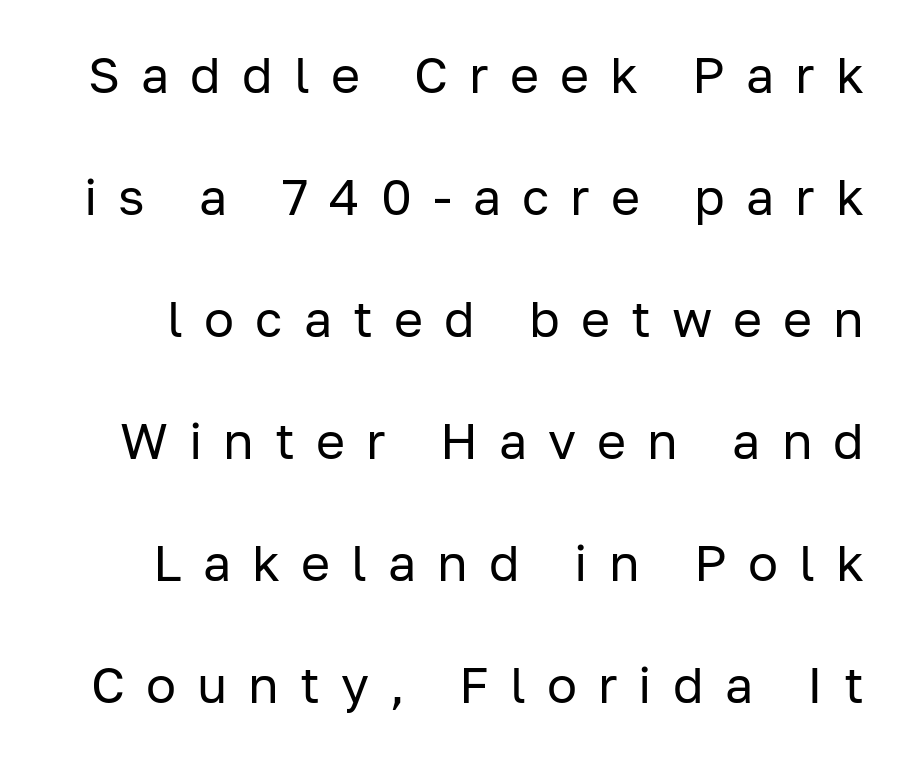
Q: Is the text bold? A: No.
Q: Is the text italic (slanted)? A: No, it is upright.
Q: Is the typeface a serif or a sans-serif typeface? A: Sans-serif.
Q: Is the text underlined? A: No.
Q: Is the spacing between letters normal or unusually wide? A: Unusually wide.
Q: Is the spacing between lines tight, normal or loose? A: Loose.
Q: Width (condensed, normal, or wide)? A: Normal.
Q: Stroke contrast? A: Low.
Q: x-height? A: Medium.
Q: Monospaced? A: No.
